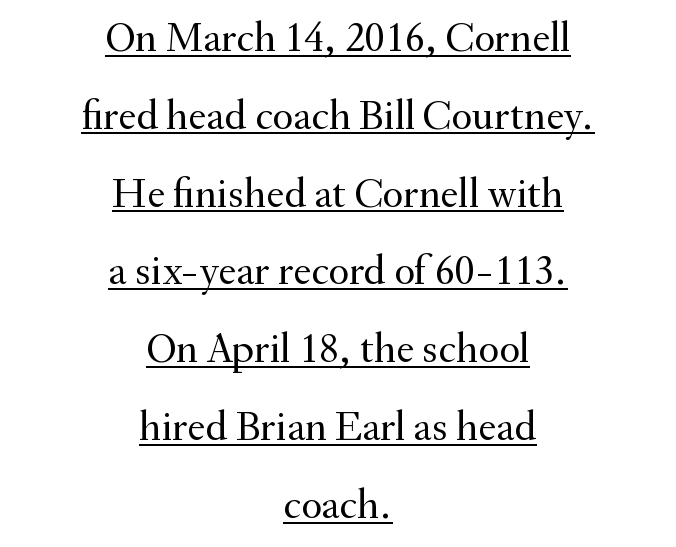
{"serif": "yes", "italic": "no", "bold": "no", "weight": "regular", "width": "normal", "stroke_contrast": "medium", "x_height": "small", "monospaced": "no", "underline": "yes", "align": "center", "line_spacing_ratio": 1.81, "letter_spacing": "normal", "letter_spacing_em": 0.0, "glyph_px": 43}
